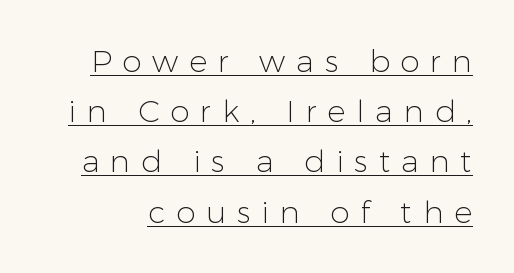
In designer terms, the underline attribute is active on this setting. One glance says typical: line gaps are just what's usual. Someone cranked the tracking dial way up on this one. The passage shown is typeset with a sans-serif family.
